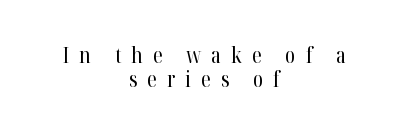
Is there any slant? The stems are plumb. Typeset on center — no edge is straight. Is there much room between lines? No — they nearly touch. Anything drawn beneath the words? Only blank space.
